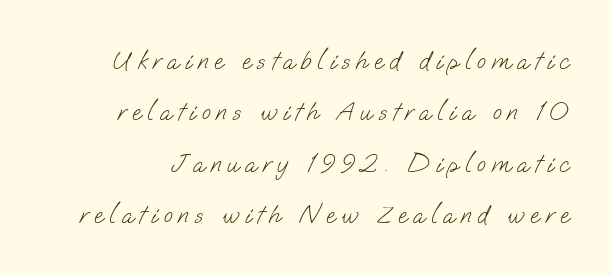
Descenders hang freely into open space. Weight: not bold — regular or lighter. Does the leading feel generous? Absolutely, it's lavish. Honestly, the letter spacing is so wide it's the main thing you notice.
